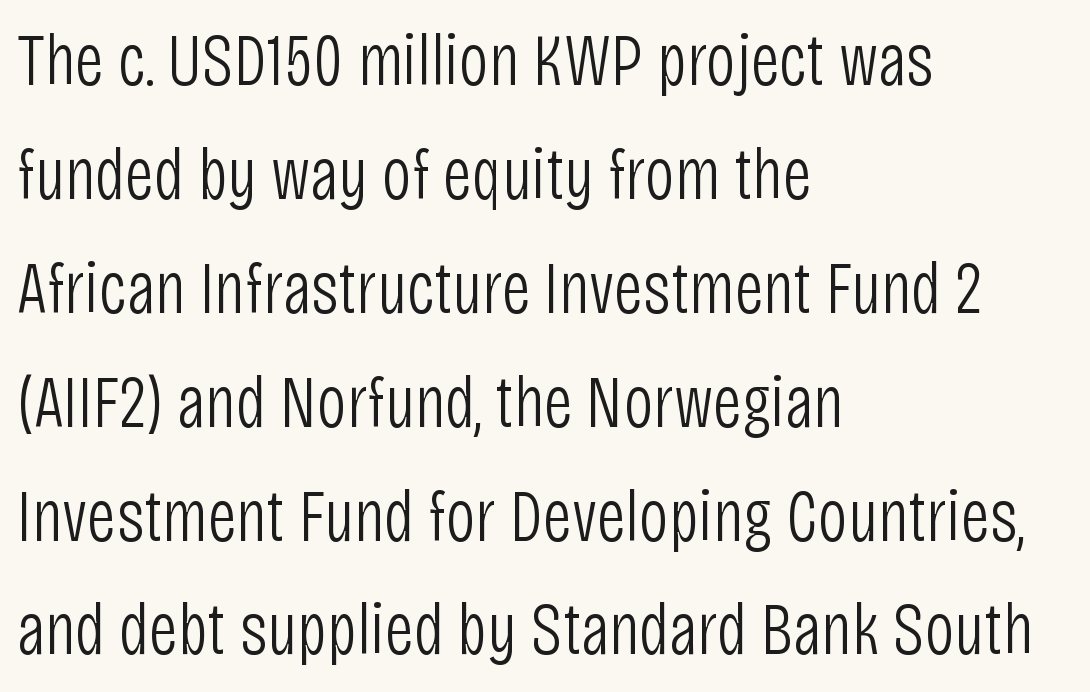
Honestly, the row spacing looks completely unremarkable. Words float on clear page, feet unadorned. The type is set solid horizontally, with unmodified tracking. If you drew a ruler down the left edge, every line would touch it. The characters display no serif detailing; their extremities are plain. The type sits square on the baseline with zero lean.
